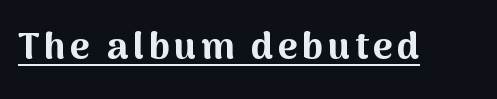
Every letter is thick-stroked: bold, no question. Proportional: the letters do not fall into vertical columns. Grotesque or geometric, the face here clearly has no serifs. Quick note: not italic, upright. A rule runs beneath these lines of type.
